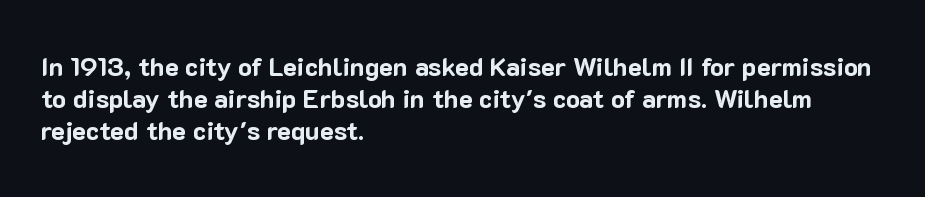
Descenders hang freely into open space. Rendered with straight, roman letterforms. The strokes are fattened all the way to bold. This rendering uses left alignment, leaving the right contour irregular.
